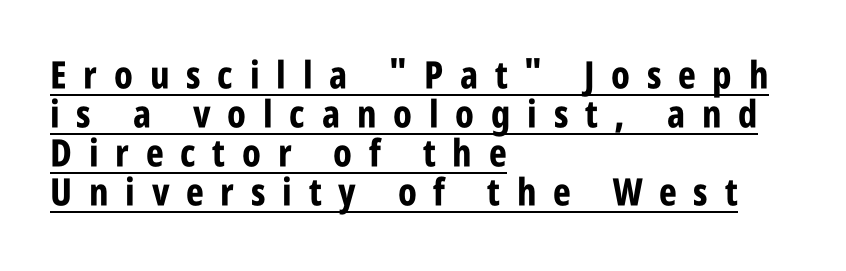
Observe the absence of serifs on each vertical stroke in this sample. The rendering uses natural spacing where letterforms have individual widths. Cramped leading. Posture: upright roman. Every letter is thick-stroked: bold, no question. Emphasis is given by a line drawn under the lettering.
